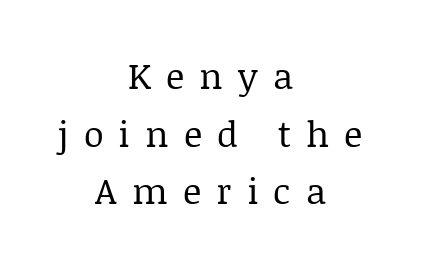
Q: Is the text bold? A: No.
Q: Is the text italic (slanted)? A: No, it is upright.
Q: Is the typeface a serif or a sans-serif typeface? A: Serif.
Q: Is the text underlined? A: No.
Q: How is the paragraph aligned? A: Centered.
Q: Is the spacing between letters normal or unusually wide? A: Unusually wide.
Q: Is the spacing between lines tight, normal or loose? A: Normal.
Q: Width (condensed, normal, or wide)? A: Normal.
Q: Stroke contrast? A: Low.
Q: x-height? A: Large.
Q: Monospaced? A: No.
